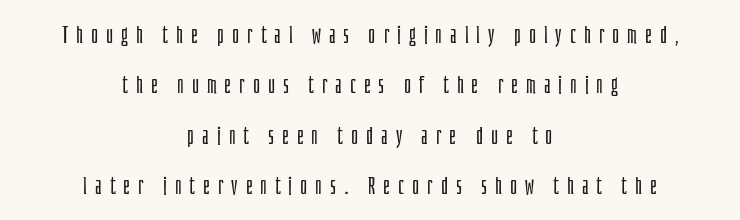
Q: Is the text bold? A: No.
Q: Is the text italic (slanted)? A: No, it is upright.
Q: Is the text underlined? A: No.
Q: How is the paragraph aligned? A: Centered.
Q: Is the spacing between letters normal or unusually wide? A: Unusually wide.
Q: Is the spacing between lines tight, normal or loose? A: Loose.
